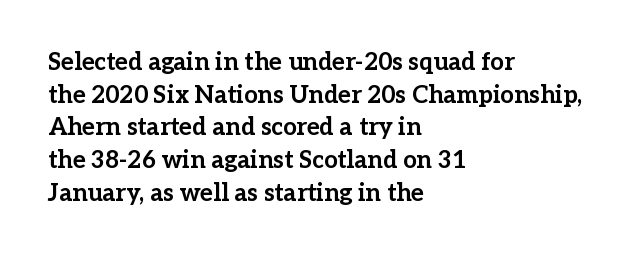
The rendering uses a moderate line-height, typical for paragraphs. The typography opts for an upright posture over an oblique one. Each word holds together tightly as a unit, with standard inter-letter gaps. Left-aligned paragraph, ragged on the right. The sample has been set heavy, in full bold. The string is rendered with underlining switched off.
